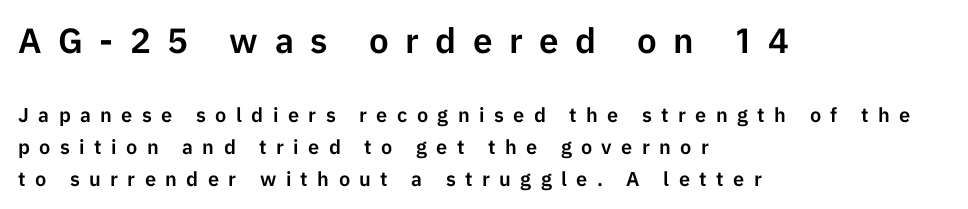
The image shows 35 px sans-serif type, upright; set left-aligned, normal line spacing (1.6x), unusually wide letter spacing (+0.47 em), not underlined; the first (top) block is 1.75x larger; low stroke contrast and a medium x-height.
